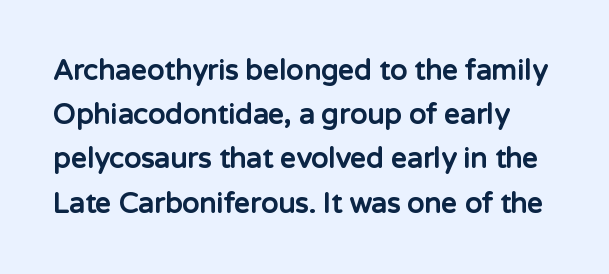
The image shows 28 px bold sans-serif type, upright; set normal line spacing (1.58x), normal letter spacing, not underlined; low stroke contrast and a medium x-height.
